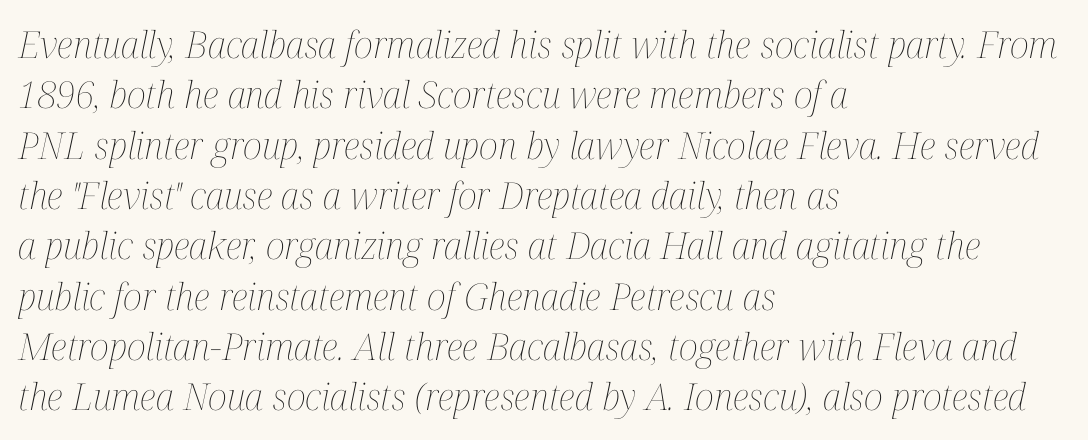
The image shows 37 px thin, condensed type, italic (leaning right); set left-aligned, normal line spacing (1.36x), normal letter spacing, not underlined; medium stroke contrast and a medium x-height.
